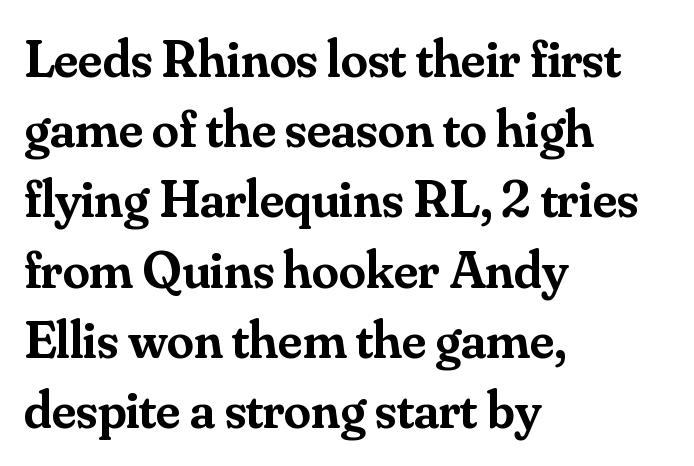
Q: Is the text bold? A: Semi-bold.
Q: Is the text italic (slanted)? A: No, it is upright.
Q: Is the typeface a serif or a sans-serif typeface? A: Serif.
Q: Is the text underlined? A: No.
Q: How is the paragraph aligned? A: Left-aligned.
Q: Is the spacing between letters normal or unusually wide? A: Normal.
Q: Is the spacing between lines tight, normal or loose? A: Normal.
Q: Width (condensed, normal, or wide)? A: Normal.
Q: Stroke contrast? A: Medium.
Q: x-height? A: Small.
Q: Monospaced? A: No.
